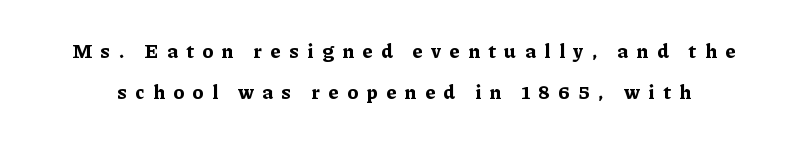
The rendering inserts visible extra space after every character. Ascenders rise straight up at ninety degrees. A dark, heavy texture on the line: the type is bold. Does the leading feel generous? Absolutely, it's lavish. Only glyphs here, with clear space below each row.
